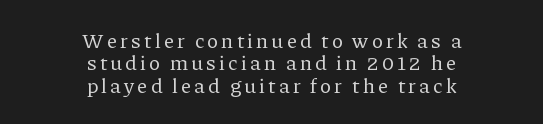
The image shows 21 px text type, upright; set centered, tight line spacing (1.06x), not underlined.
